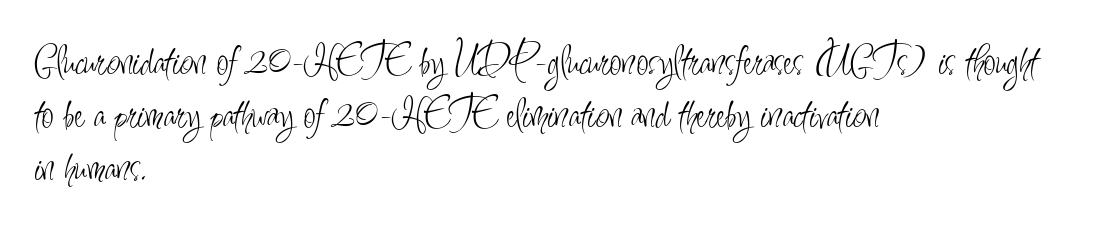
Q: Is the text bold? A: No.
Q: Is the typeface a serif or a sans-serif typeface? A: Sans-serif.
Q: Is the text underlined? A: No.
Q: How is the paragraph aligned? A: Left-aligned.
Q: Is the spacing between letters normal or unusually wide? A: Normal.
Q: Width (condensed, normal, or wide)? A: Condensed.
Q: Stroke contrast? A: Low.
Q: x-height? A: Small.
Q: Monospaced? A: No.
